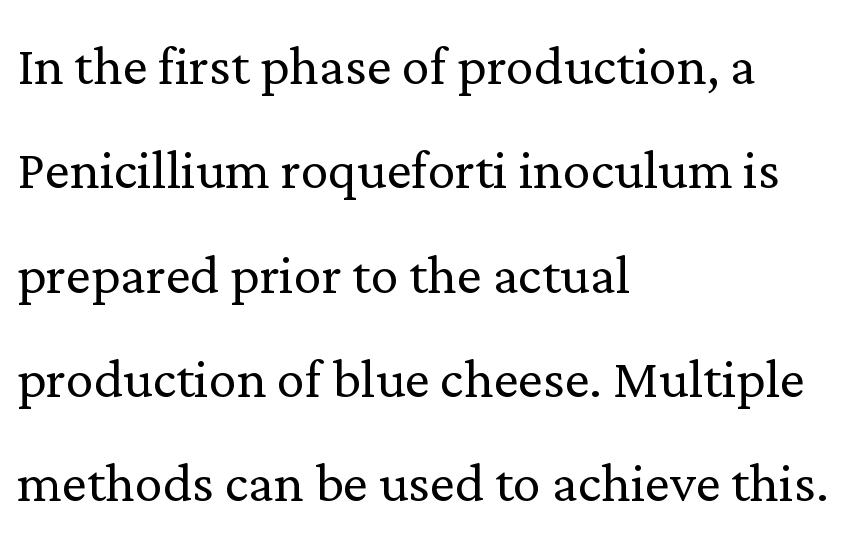
Q: Is the text bold? A: No.
Q: Is the text italic (slanted)? A: No, it is upright.
Q: Is the typeface a serif or a sans-serif typeface? A: Serif.
Q: Is the text underlined? A: No.
Q: How is the paragraph aligned? A: Left-aligned.
Q: Is the spacing between letters normal or unusually wide? A: Normal.
Q: Is the spacing between lines tight, normal or loose? A: Normal.
Q: Width (condensed, normal, or wide)? A: Normal.
Q: Stroke contrast? A: Low.
Q: x-height? A: Medium.
Q: Monospaced? A: No.
